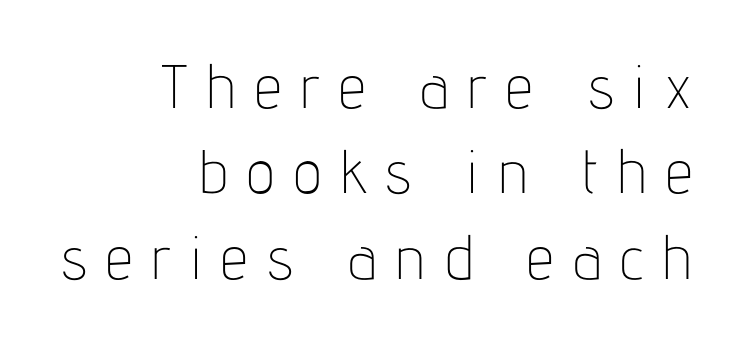
Q: Is the text bold? A: No.
Q: Is the text italic (slanted)? A: No, it is upright.
Q: Is the typeface a serif or a sans-serif typeface? A: Sans-serif.
Q: Is the text underlined? A: No.
Q: How is the paragraph aligned? A: Right-aligned.
Q: Is the spacing between letters normal or unusually wide? A: Unusually wide.
Q: Is the spacing between lines tight, normal or loose? A: Normal.
Q: Width (condensed, normal, or wide)? A: Condensed.
Q: Stroke contrast? A: Low.
Q: x-height? A: Medium.
Q: Monospaced? A: No.
